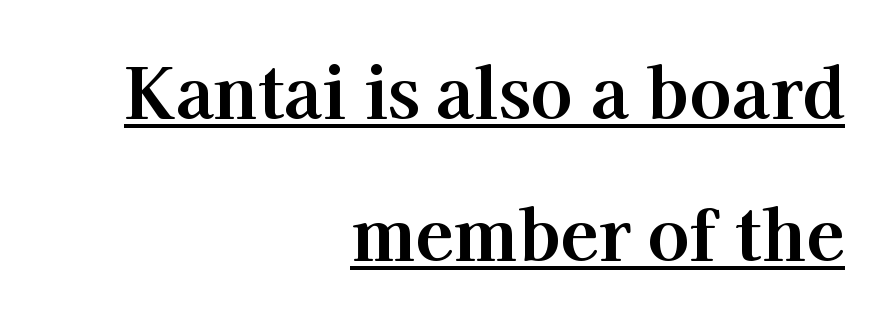
{"serif": "yes", "italic": "no", "bold": "yes", "weight": "bold", "width": "normal", "stroke_contrast": "high", "x_height": "medium", "monospaced": "no", "underline": "yes", "align": "right", "line_spacing": "loose", "line_spacing_ratio": 2.03, "letter_spacing": "normal", "letter_spacing_em": 0.0, "glyph_px": 70}
